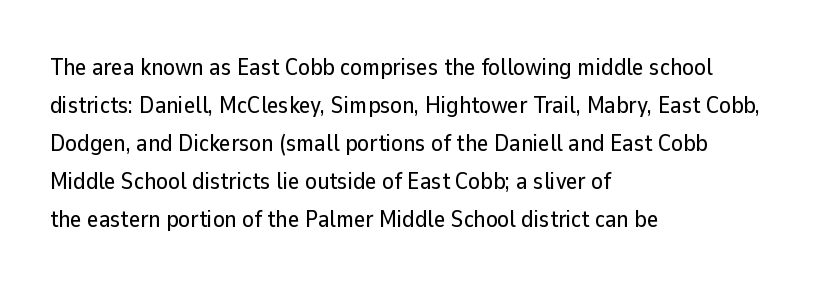
Q: Is the text italic (slanted)? A: No, it is upright.
Q: Is the text underlined? A: No.
Q: How is the paragraph aligned? A: Left-aligned.
Q: Is the spacing between letters normal or unusually wide? A: Normal.
Q: Is the spacing between lines tight, normal or loose? A: Normal.
